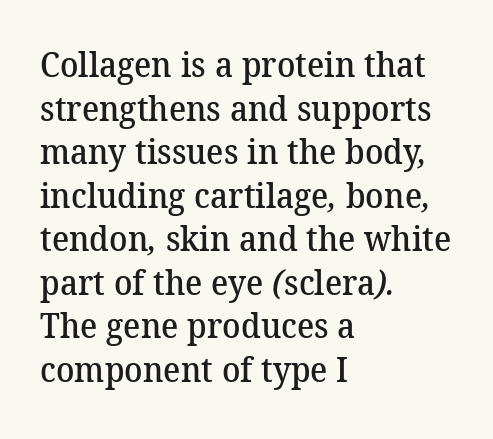
The image shows 34 px semibold serif type; set left-aligned, normal line spacing (1.28x), normal letter spacing, not underlined; medium stroke contrast and a medium x-height.
